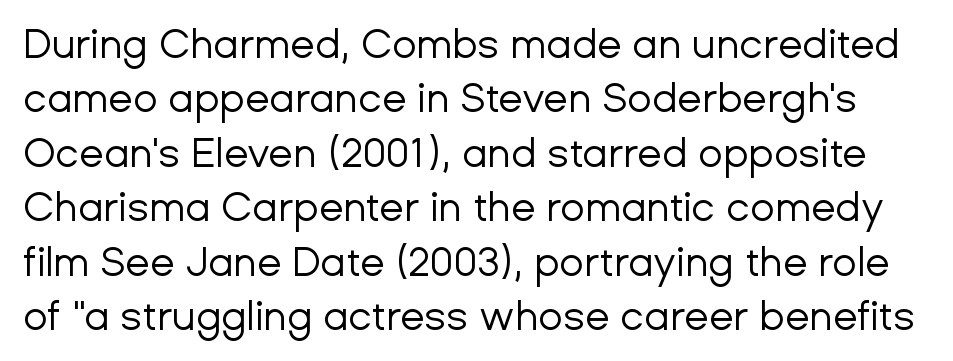
The image shows 40 px regular-weight sans-serif type, upright; set normal line spacing (1.36x), normal letter spacing, not underlined; low stroke contrast and a medium x-height.
